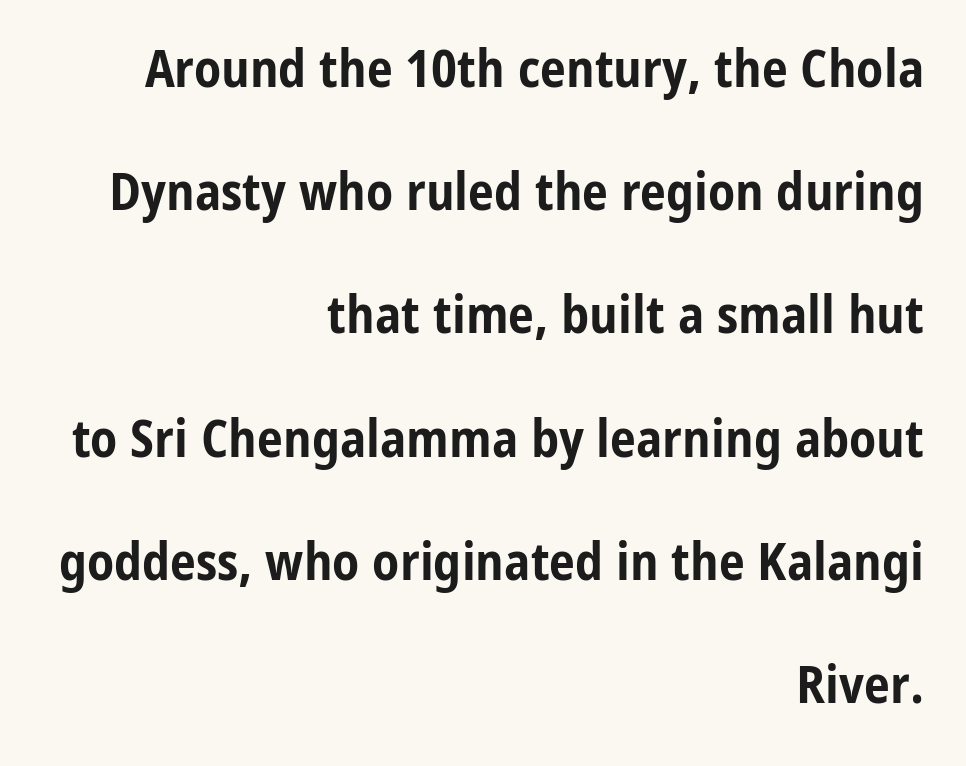
{"serif": "no", "italic": "no", "bold": "yes", "weight": "bold", "width": "condensed", "stroke_contrast": "low", "x_height": "medium", "monospaced": "no", "underline": "no", "align": "right", "line_spacing": "loose", "line_spacing_ratio": 2.37, "letter_spacing": "normal", "letter_spacing_em": 0.0, "glyph_px": 52}
